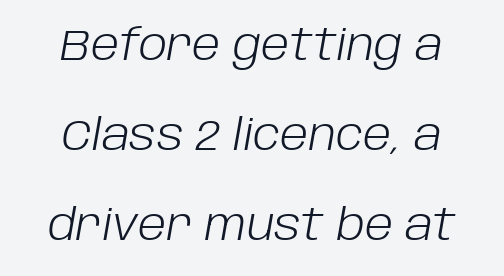
Q: Is the text bold? A: No.
Q: Is the text italic (slanted)? A: Yes, it leans right by about 10 degrees.
Q: Is the text underlined? A: No.
Q: How is the paragraph aligned? A: Centered.
Q: Is the spacing between letters normal or unusually wide? A: Normal.
Q: Is the spacing between lines tight, normal or loose? A: Loose.
Q: Width (condensed, normal, or wide)? A: Normal.
Q: Stroke contrast? A: Low.
Q: x-height? A: Large.
Q: Monospaced? A: No.
